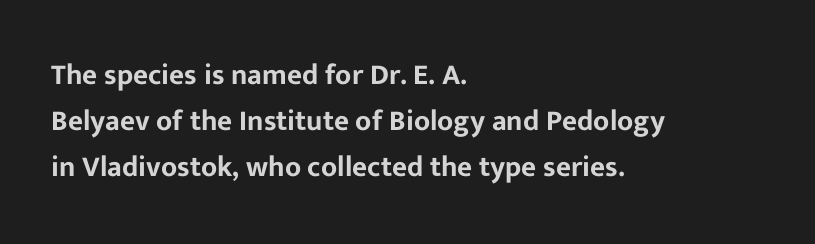
{"serif": "no", "italic": "no", "width": "normal", "stroke_contrast": "low", "x_height": "medium", "monospaced": "no", "underline": "no", "align": "left", "line_spacing": "normal", "line_spacing_ratio": 1.59, "letter_spacing": "normal", "letter_spacing_em": 0.0, "glyph_px": 29}
